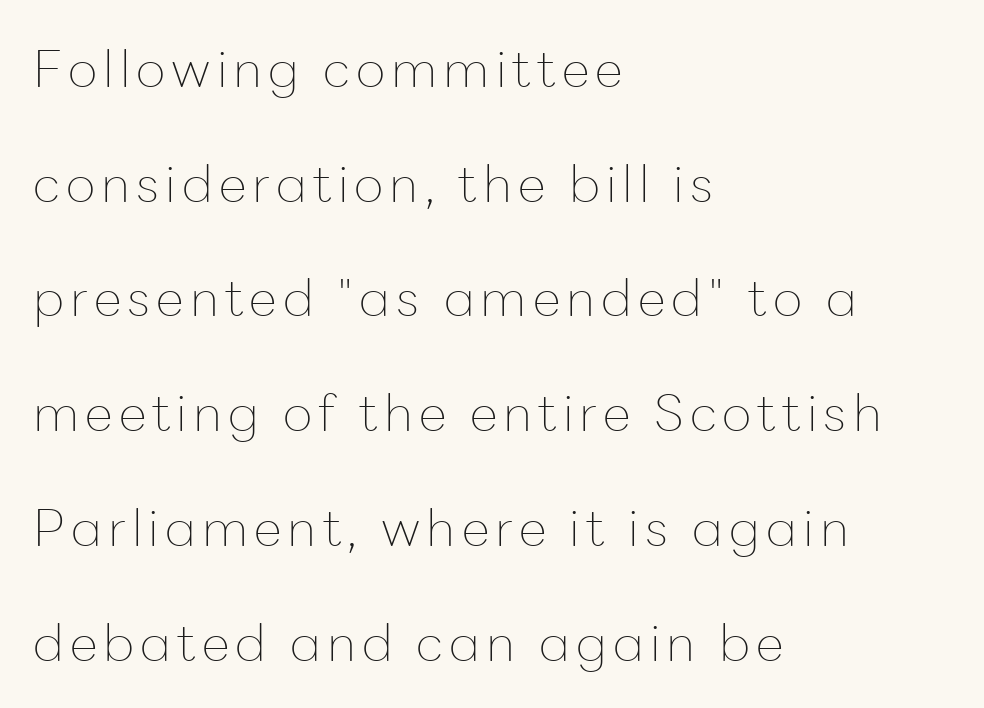
Q: Is the text bold? A: No.
Q: Is the text italic (slanted)? A: No, it is upright.
Q: Is the typeface a serif or a sans-serif typeface? A: Sans-serif.
Q: Is the text underlined? A: No.
Q: How is the paragraph aligned? A: Left-aligned.
Q: Is the spacing between lines tight, normal or loose? A: Loose.
Q: Width (condensed, normal, or wide)? A: Normal.
Q: Stroke contrast? A: Low.
Q: x-height? A: Medium.
Q: Monospaced? A: No.
